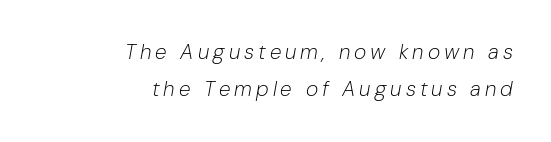
{"italic": "yes", "lean": "right", "slant_degrees": 10, "bold": "no", "underline": "no", "align": "right", "line_spacing_ratio": 1.77, "glyph_px": 21}
